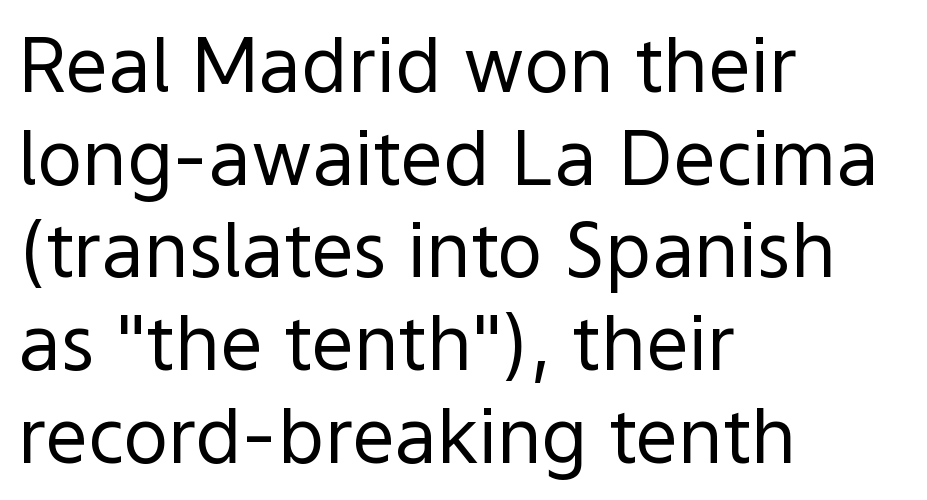
The image shows 76 px regular-weight sans-serif type, upright; set left-aligned, line spacing 1.22x, normal letter spacing, not underlined; a medium x-height.
